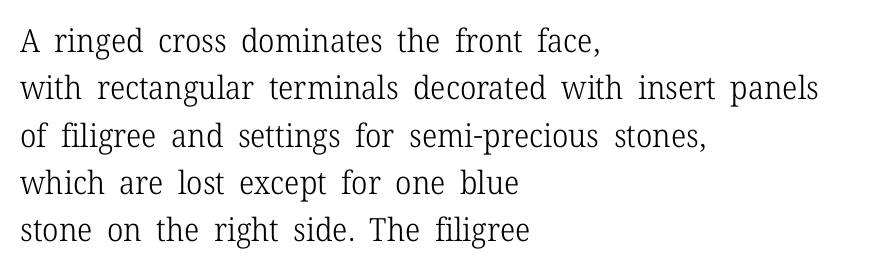
Q: Is the text bold? A: No.
Q: Is the text italic (slanted)? A: No, it is upright.
Q: Is the typeface a serif or a sans-serif typeface? A: Serif.
Q: Is the text underlined? A: No.
Q: How is the paragraph aligned? A: Left-aligned.
Q: Is the spacing between letters normal or unusually wide? A: Normal.
Q: Is the spacing between lines tight, normal or loose? A: Normal.
Q: Width (condensed, normal, or wide)? A: Normal.
Q: Stroke contrast? A: Low.
Q: x-height? A: Medium.
Q: Monospaced? A: No.
